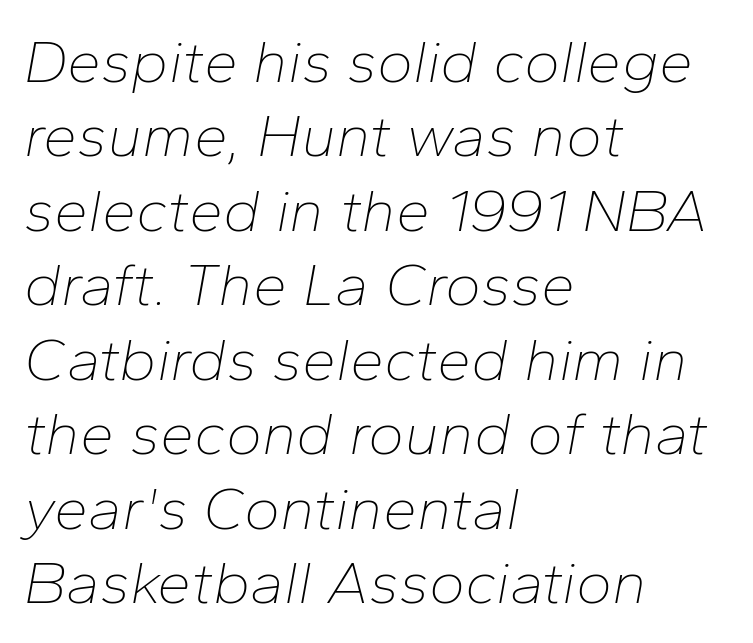
Q: Is the text bold? A: No.
Q: Is the text italic (slanted)? A: Yes, it leans right by about 10 degrees.
Q: Is the text underlined? A: No.
Q: How is the paragraph aligned? A: Left-aligned.
Q: Is the spacing between letters normal or unusually wide? A: Normal.
Q: Width (condensed, normal, or wide)? A: Normal.
Q: Stroke contrast? A: Low.
Q: x-height? A: Medium.
Q: Monospaced? A: No.
